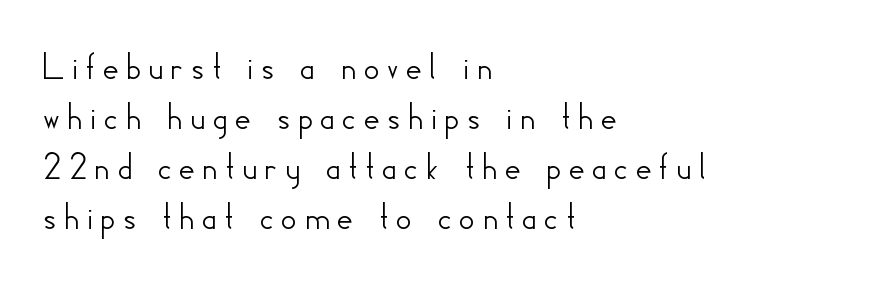
{"serif": "no", "italic": "no", "width": "normal", "stroke_contrast": "low", "x_height": "small", "monospaced": "no", "underline": "no", "align": "left", "line_spacing_ratio": 1.22, "glyph_px": 41}
